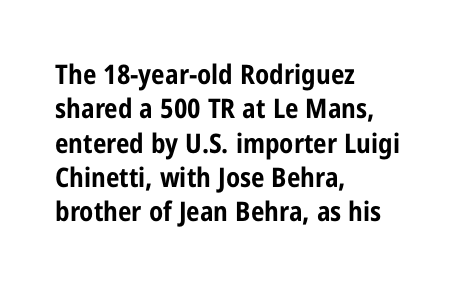
The image shows 27 px bold type, upright; set left-aligned, normal line spacing (1.27x), normal letter spacing, not underlined.
